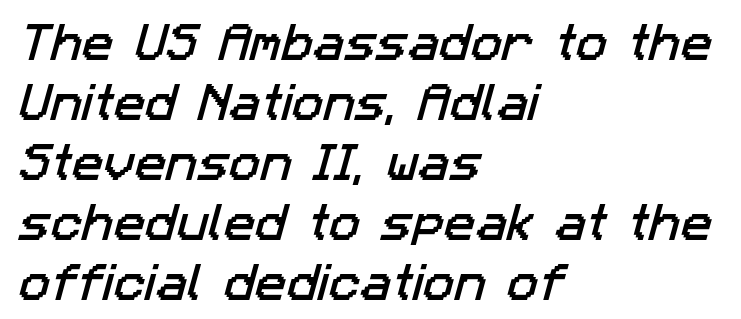
Words appear dense and cohesive because spacing is normal. The face used here is proportionally spaced, like ordinary book or web type. The leading is moderate, giving the passage an even texture. Has an underline been added? It has not. These lines are composed in type without serifs. The paragraph shown leans on its left margin.
